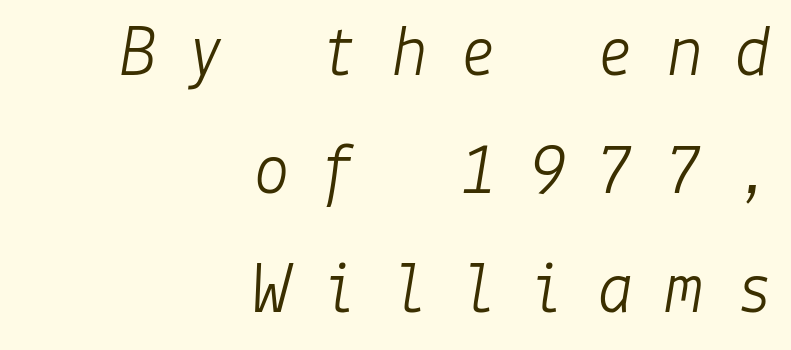
The image shows 74 px light type, italic (leaning right); set right-aligned, normal line spacing (1.6x), unusually wide letter spacing (+0.43 em), not underlined; low stroke contrast and a medium x-height.
